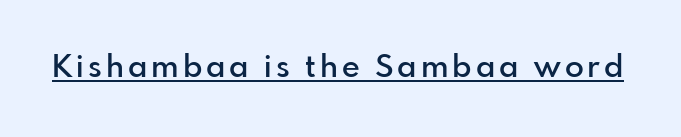
{"serif": "no", "italic": "no", "bold": "semi", "weight": "semibold", "width": "normal", "stroke_contrast": "low", "x_height": "small", "monospaced": "no", "underline": "yes", "glyph_px": 31}
